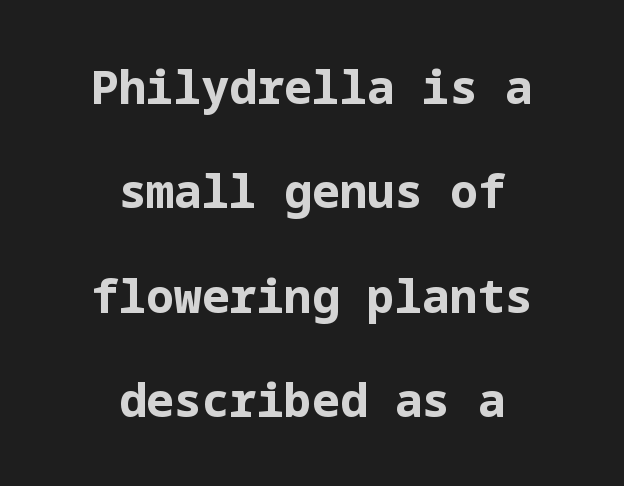
The text block is weighted toward neither margin, spreading evenly from the middle. Bold? Absolutely — the strokes are thick and heavy. The lettering stays uniformly vertical, giving the passage a roman look. Students, observe: this is what heavily led, spacious text looks like. A typesetter would call this zero additional tracking.
